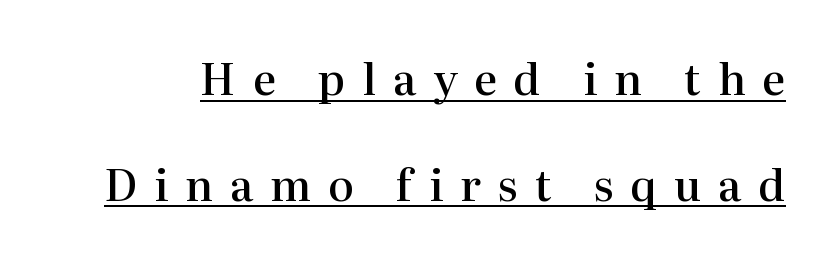
Q: Is the text bold? A: Semi-bold.
Q: Is the text italic (slanted)? A: No, it is upright.
Q: Is the typeface a serif or a sans-serif typeface? A: Serif.
Q: Is the text underlined? A: Yes.
Q: Is the spacing between letters normal or unusually wide? A: Unusually wide.
Q: Is the spacing between lines tight, normal or loose? A: Loose.
Q: Width (condensed, normal, or wide)? A: Normal.
Q: Stroke contrast? A: High.
Q: x-height? A: Medium.
Q: Monospaced? A: No.
